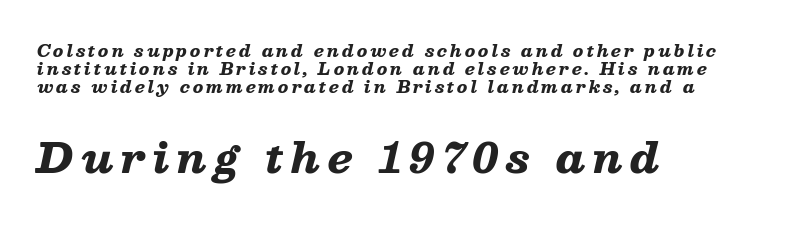
{"italic": "yes", "lean": "right", "slant_degrees": 13, "bold": "yes", "weight": "heavy", "width": "wide", "stroke_contrast": "low", "x_height": "medium", "monospaced": "no", "underline": "no", "align": "left", "line_spacing": "tight", "line_spacing_ratio": 1.12, "larger_block": "second", "size_ratio": 2.5, "glyph_px": 40}
